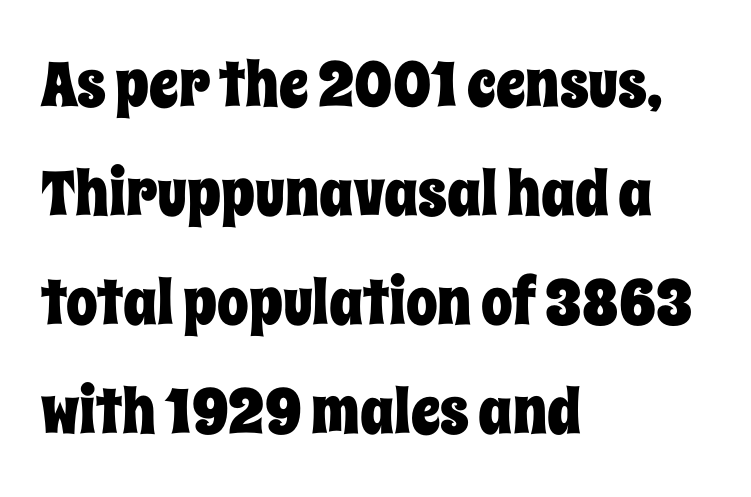
{"italic": "no", "width": "condensed", "stroke_contrast": "low", "x_height": "large", "monospaced": "no", "underline": "no", "align": "left", "line_spacing_ratio": 1.73, "letter_spacing": "normal", "letter_spacing_em": 0.0, "glyph_px": 63}
